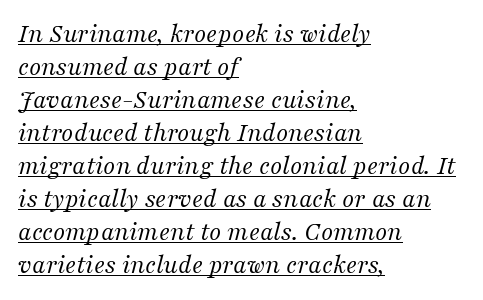
The ragged edge is on the right, which tells us the setting is flush left. The axis of the letterforms is tilted away from vertical. These lines keep a tight, regular rhythm from letter to letter. The weight tops out at a normal text grade.
